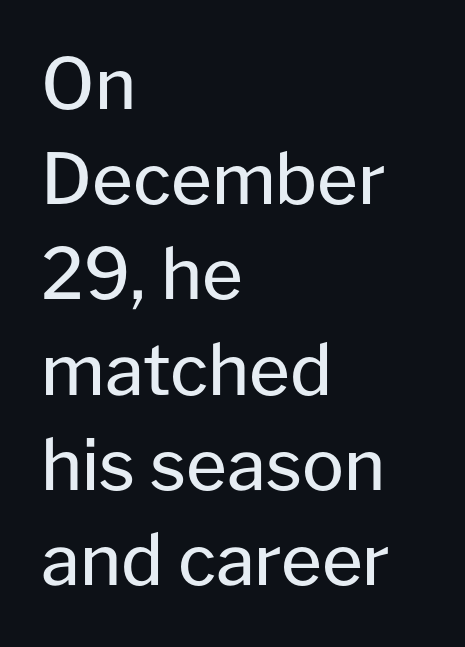
Q: Is the text bold? A: No.
Q: Is the text italic (slanted)? A: No, it is upright.
Q: Is the typeface a serif or a sans-serif typeface? A: Sans-serif.
Q: Is the text underlined? A: No.
Q: How is the paragraph aligned? A: Left-aligned.
Q: Is the spacing between letters normal or unusually wide? A: Normal.
Q: Is the spacing between lines tight, normal or loose? A: Normal.
Q: Width (condensed, normal, or wide)? A: Normal.
Q: Stroke contrast? A: Low.
Q: x-height? A: Medium.
Q: Monospaced? A: No.
